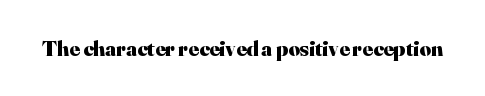
Q: Is the text bold? A: Yes.
Q: Is the text italic (slanted)? A: No, it is upright.
Q: Is the text underlined? A: No.
Q: Is the spacing between letters normal or unusually wide? A: Normal.
